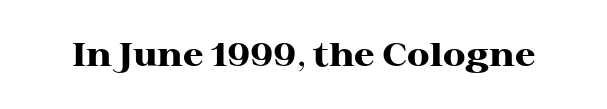
The image shows 33 px heavy, wide serif type, upright; set normal letter spacing, not underlined; high stroke contrast and a medium x-height.
